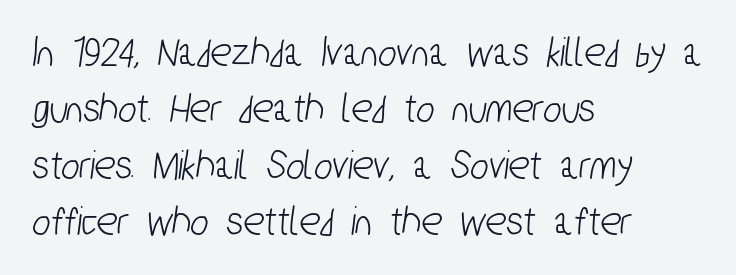
The image shows 43 px condensed sans-serif type; set left-aligned, normal line spacing (1.31x), normal letter spacing, not underlined; low stroke contrast and a medium x-height.
